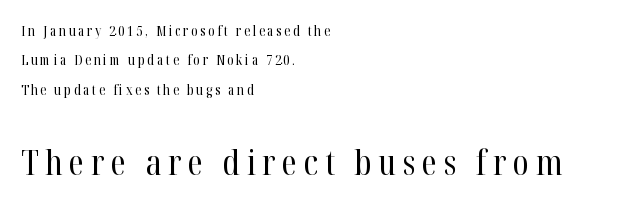
The letters advance in unequal steps, a hallmark of proportional type. Anything drawn beneath the words? Only blank space. These glyphs show unthickened strokes, regular width or finer. Letterform terminals end in serifs throughout the passage.
